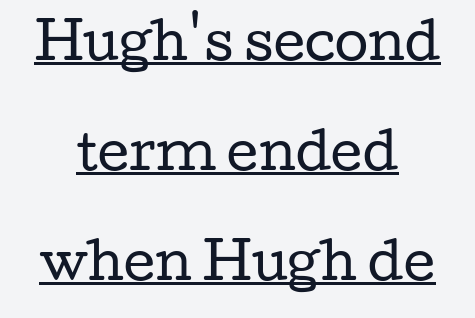
{"serif": "yes", "italic": "no", "bold": "no", "weight": "regular", "width": "wide", "stroke_contrast": "low", "x_height": "medium", "monospaced": "no", "underline": "yes", "align": "center", "line_spacing": "loose", "line_spacing_ratio": 2.24, "letter_spacing": "normal", "letter_spacing_em": 0.0, "glyph_px": 49}
